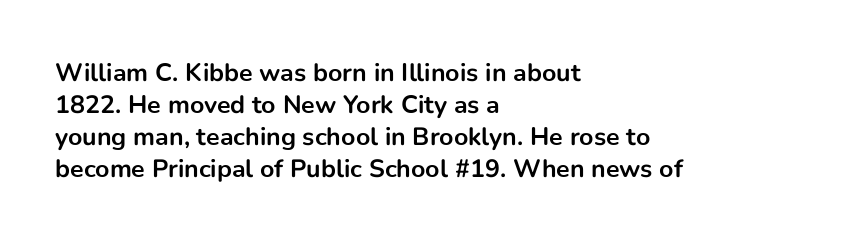
The typesetter chose a ragged-right arrangement here. The line texture is even and compact thanks to regular tracking. Summary of weight: heavy, a full bold. Vertically, the passage feels balanced, rows spaced as you'd expect. In terms of posture, this sample is upright.
